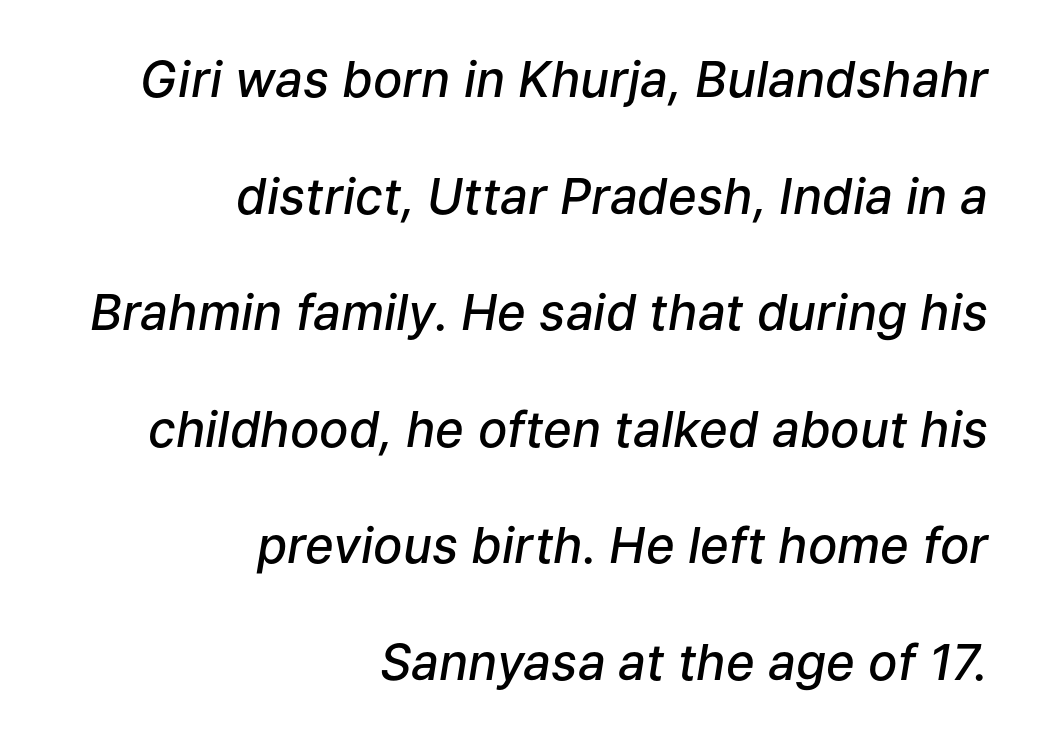
The image shows 49 px semibold type, italic (leaning right); set right-aligned, loose line spacing (2.38x), normal letter spacing, not underlined; low stroke contrast and a medium x-height.
